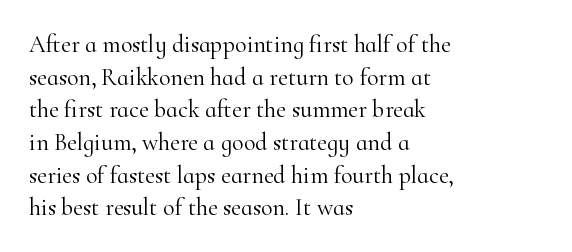
{"italic": "no", "bold": "no", "underline": "no", "align": "left", "line_spacing": "normal", "line_spacing_ratio": 1.36, "letter_spacing": "normal", "letter_spacing_em": 0.0, "glyph_px": 24}
